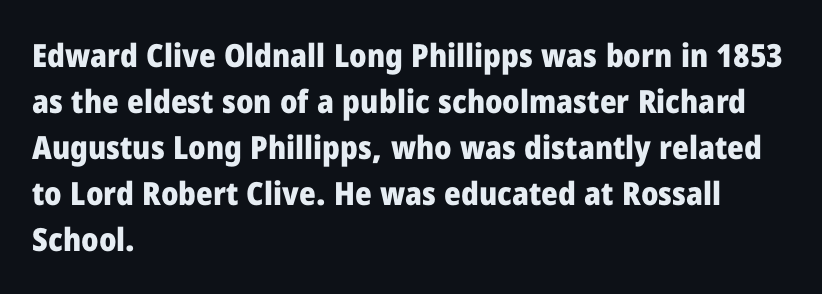
Q: Is the text bold? A: Yes.
Q: Is the text italic (slanted)? A: No, it is upright.
Q: Is the typeface a serif or a sans-serif typeface? A: Sans-serif.
Q: Is the text underlined? A: No.
Q: How is the paragraph aligned? A: Left-aligned.
Q: Is the spacing between letters normal or unusually wide? A: Normal.
Q: Is the spacing between lines tight, normal or loose? A: Normal.
Q: Width (condensed, normal, or wide)? A: Normal.
Q: Stroke contrast? A: Low.
Q: x-height? A: Medium.
Q: Monospaced? A: No.
